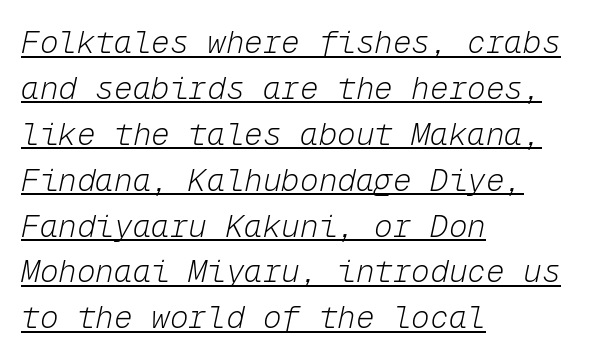
Q: Is the text bold? A: No.
Q: Is the text italic (slanted)? A: Yes, it leans right by about 12 degrees.
Q: Is the text underlined? A: Yes.
Q: How is the paragraph aligned? A: Left-aligned.
Q: Is the spacing between letters normal or unusually wide? A: Normal.
Q: Is the spacing between lines tight, normal or loose? A: Normal.
Q: Width (condensed, normal, or wide)? A: Normal.
Q: Stroke contrast? A: Low.
Q: x-height? A: Medium.
Q: Monospaced? A: Yes.
